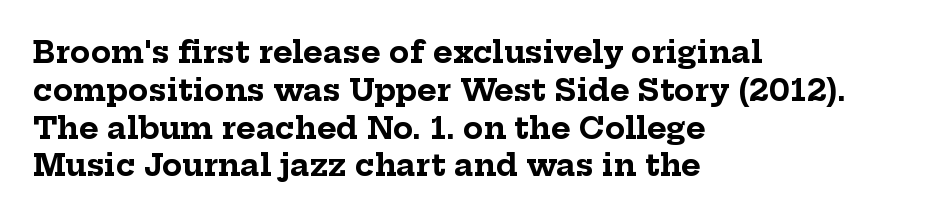
These lines were composed using upright roman letters. Horizontal bands of white between lines are of average thickness. The rendering uses natural spacing where letterforms have individual widths. The glyphs are unaccompanied by any horizontal stroke below them. Each glyph is drawn with heavy, bold strokes. The face used here is seriffed, in the tradition of book romans.
